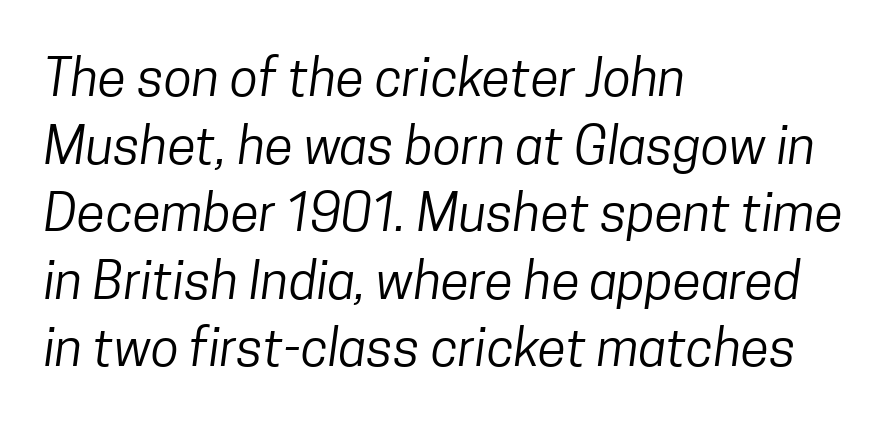
{"serif": "no", "bold": "no", "weight": "regular", "width": "condensed", "stroke_contrast": "low", "x_height": "medium", "monospaced": "no", "underline": "no", "align": "left", "line_spacing": "normal", "line_spacing_ratio": 1.3, "letter_spacing": "normal", "letter_spacing_em": 0.0, "glyph_px": 52}
